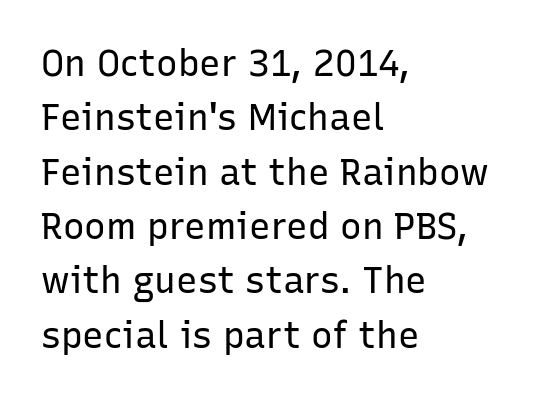
The image shows 36 px regular-weight sans-serif type, upright; set left-aligned, normal line spacing (1.51x), normal letter spacing, not underlined; low stroke contrast and a medium x-height.
